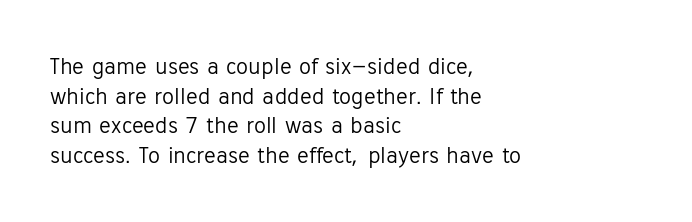
Words appear dense and cohesive because spacing is normal. Stem width sits at or under what a default text font uses. Honestly, there is no underline to notice here at all. The lettering stays uniformly vertical, giving the passage a roman look.
